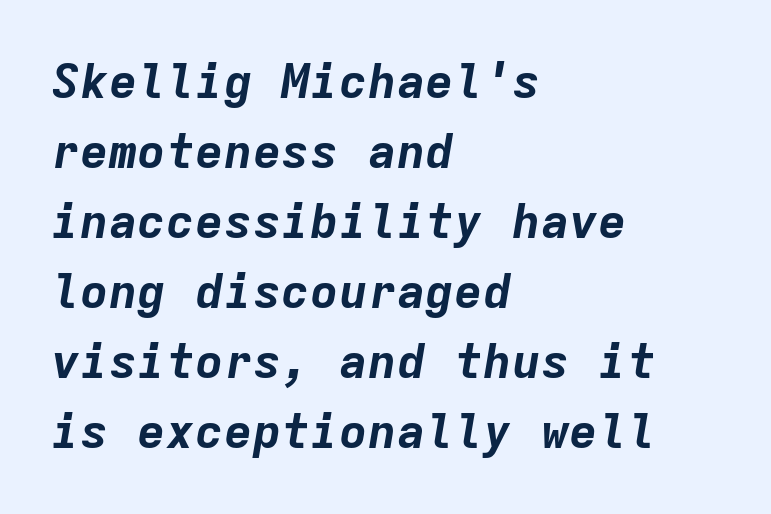
How would I describe the line gaps? Plain and ordinary. Alignment: flush left. Fixed-width glyphs throughout — classic coding-font behaviour. The area under the type is left untouched.
